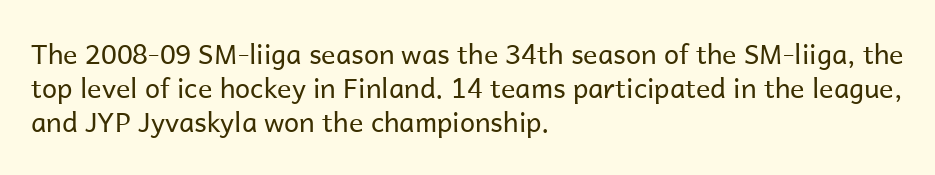
Q: Is the text bold? A: No.
Q: Is the text italic (slanted)? A: No, it is upright.
Q: Is the text underlined? A: No.
Q: How is the paragraph aligned? A: Left-aligned.
Q: Is the spacing between letters normal or unusually wide? A: Normal.
Q: Is the spacing between lines tight, normal or loose? A: Normal.
